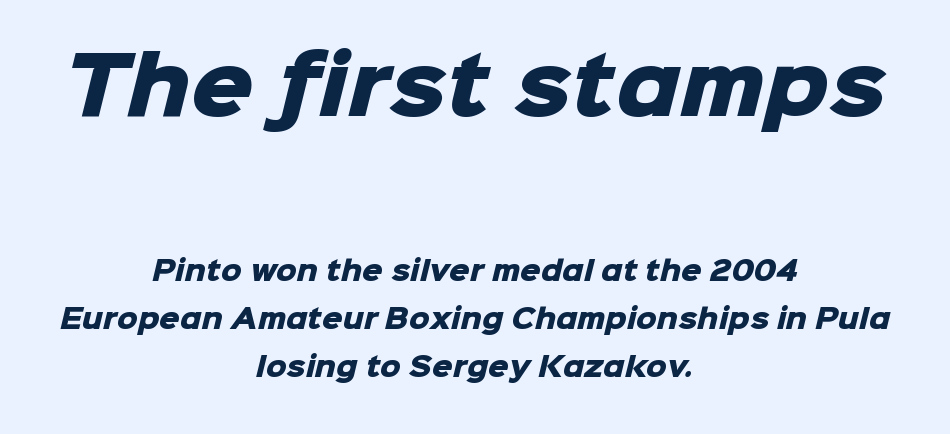
Horizontal alignment here is central, giving a formal, balanced look. Tracking here is standard; glyphs follow each other at the usual distance. Summary of weight: heavy, a full bold. Look at the glyph heights: the upper group is clearly the bigger setting. Just letters on the line, the space beneath them empty.
